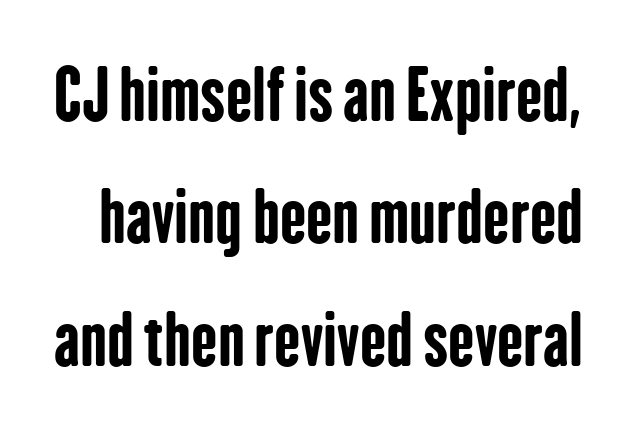
What weight is shown? A full bold with thick strokes. Note: no serifs on the glyphs. The zone under the glyphs is completely vacant. Rendered with straight, roman letterforms. Varying glyph widths throughout — classic text-font behaviour. The horizontal fit of the characters is conventional and even.
